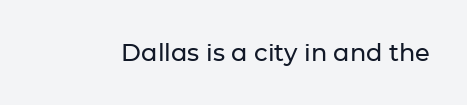
Observe the ordinary spacing: letters are neighbours, not strangers. Underline: absent. Rendered with straight, roman letterforms.
